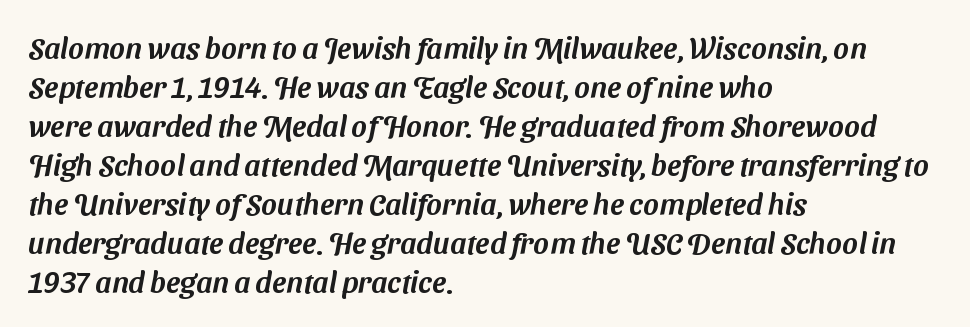
{"serif": "no", "width": "normal", "stroke_contrast": "medium", "x_height": "medium", "monospaced": "no", "underline": "no", "align": "left", "line_spacing": "normal", "line_spacing_ratio": 1.3, "letter_spacing": "normal", "letter_spacing_em": 0.0, "glyph_px": 30}
